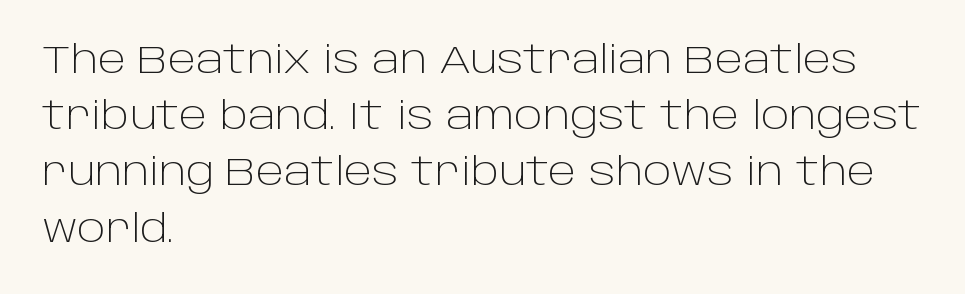
{"serif": "no", "italic": "no", "bold": "no", "weight": "light", "width": "normal", "stroke_contrast": "low", "x_height": "large", "monospaced": "no", "underline": "no", "align": "left", "line_spacing": "normal", "line_spacing_ratio": 1.48, "letter_spacing": "normal", "letter_spacing_em": 0.0, "glyph_px": 38}
